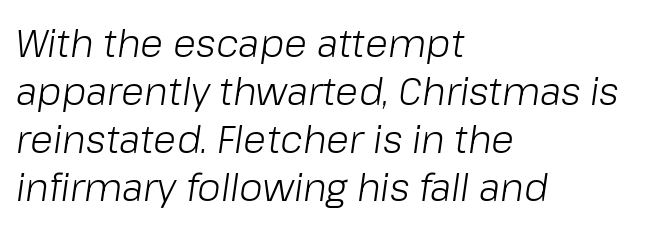
The face used here is proportionally spaced, like ordinary book or web type. Italic? Definitely — the glyphs are oblique. Vertical spacing — default. This reads as an unemphasized weight, regular at the heaviest.
